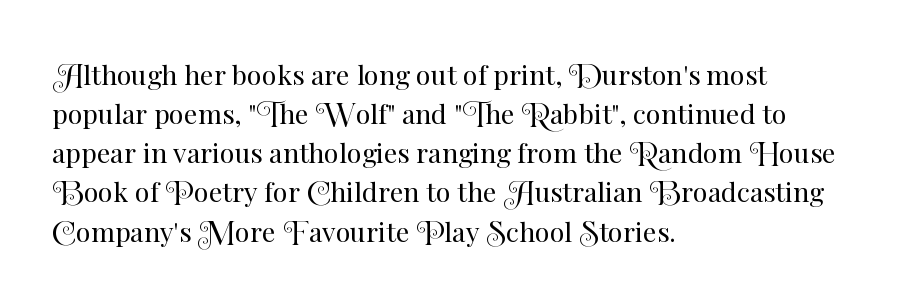
Q: Is the text bold? A: No.
Q: Is the text italic (slanted)? A: No, it is upright.
Q: Is the text underlined? A: No.
Q: How is the paragraph aligned? A: Left-aligned.
Q: Is the spacing between letters normal or unusually wide? A: Normal.
Q: Is the spacing between lines tight, normal or loose? A: Normal.
